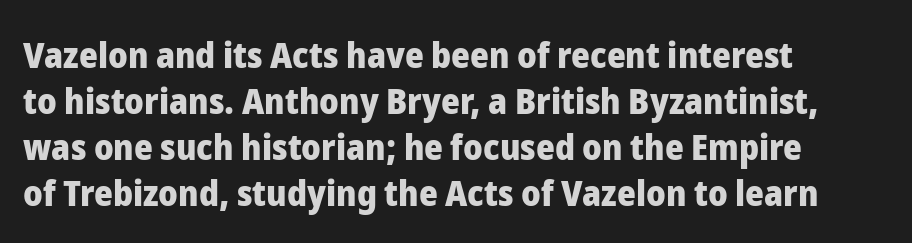
The image shows 36 px heavy sans-serif type, upright; set left-aligned, normal line spacing (1.28x), normal letter spacing, not underlined; low stroke contrast and a medium x-height.
